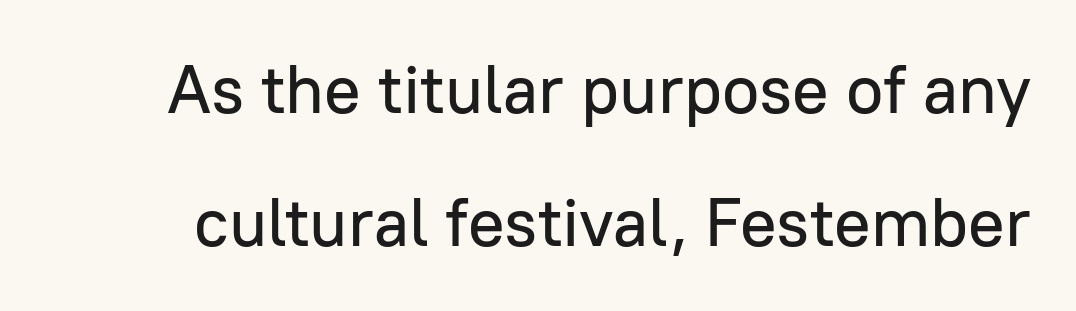
{"serif": "no", "italic": "no", "width": "normal", "stroke_contrast": "low", "x_height": "medium", "monospaced": "no", "underline": "no", "line_spacing": "loose", "line_spacing_ratio": 1.96, "letter_spacing": "normal", "letter_spacing_em": 0.0, "glyph_px": 68}
